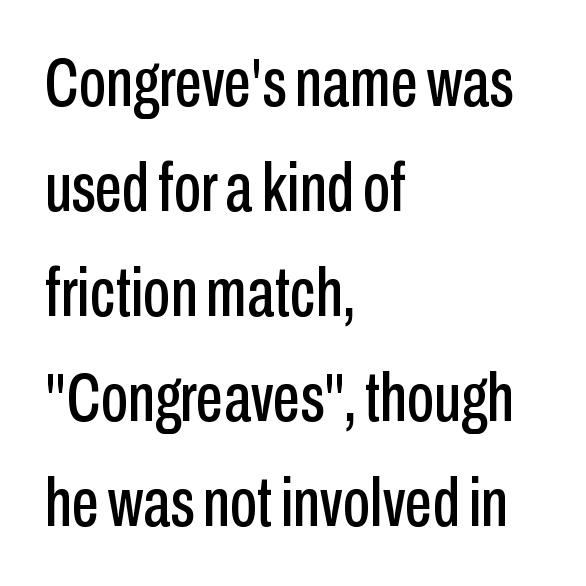
Q: Is the text italic (slanted)? A: No, it is upright.
Q: Is the typeface a serif or a sans-serif typeface? A: Sans-serif.
Q: Is the text underlined? A: No.
Q: How is the paragraph aligned? A: Left-aligned.
Q: Is the spacing between letters normal or unusually wide? A: Normal.
Q: Is the spacing between lines tight, normal or loose? A: Normal.
Q: Width (condensed, normal, or wide)? A: Condensed.
Q: Stroke contrast? A: Low.
Q: x-height? A: Medium.
Q: Monospaced? A: No.
